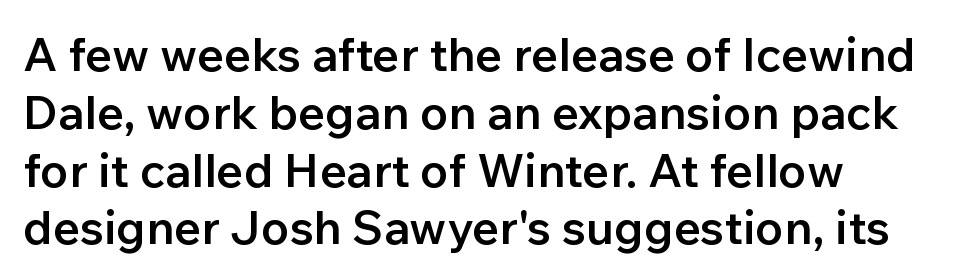
Notice how the passage keeps a crisp vertical edge on the left only. A typesetter would mark this as roman, not italic. Think of a printed novel: that variable character pitch is what you see here. The type is set solid horizontally, with unmodified tracking.
